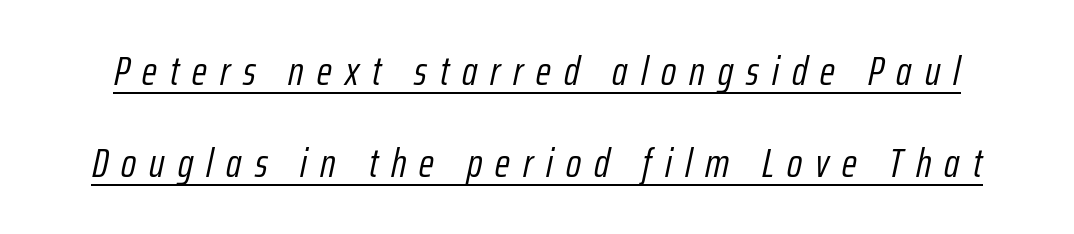
The image shows 41 px light, condensed type, italic (leaning right); set loose line spacing (2.25x), unusually wide letter spacing (+0.32 em), underlined; low stroke contrast and a medium x-height.
